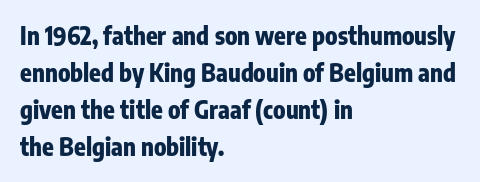
Q: Is the text bold? A: Yes.
Q: Is the text italic (slanted)? A: No, it is upright.
Q: Is the text underlined? A: No.
Q: How is the paragraph aligned? A: Left-aligned.
Q: Is the spacing between letters normal or unusually wide? A: Normal.
Q: Is the spacing between lines tight, normal or loose? A: Normal.
